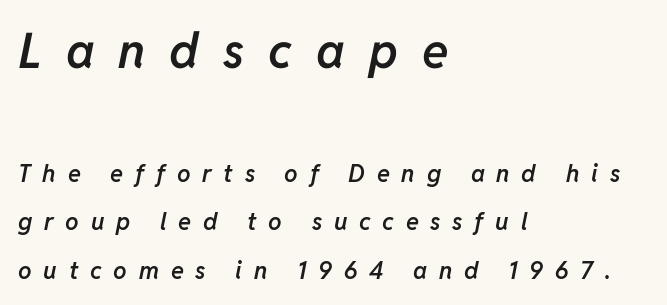
Where is the straight margin? On the left. The letters in the upper block stand taller than those in the block below. Typographic density is moderately raised because the face is semibold. Tracking here is generous; glyphs stand well apart from one another. Decoration check: the copy has no underline. Think of a printed novel: that variable character pitch is what you see here.
